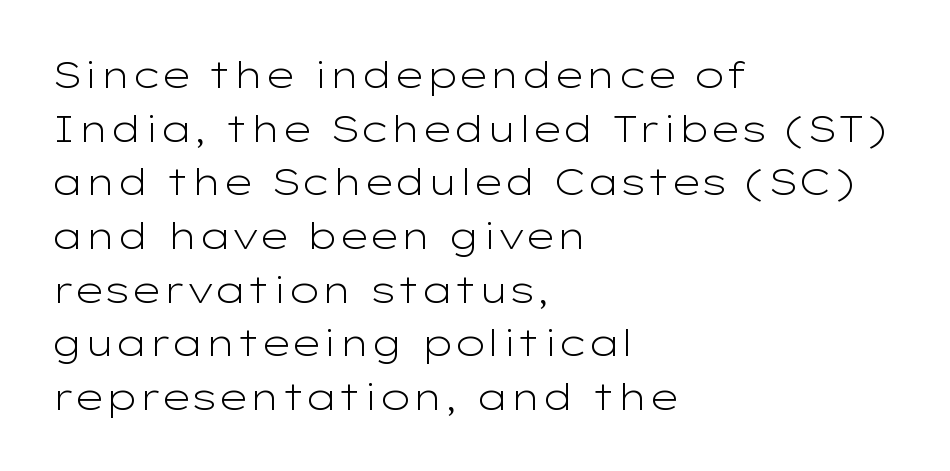
The image shows 37 px light, wide sans-serif type, upright; set left-aligned, normal line spacing (1.45x), normal letter spacing, not underlined; low stroke contrast and a medium x-height.
